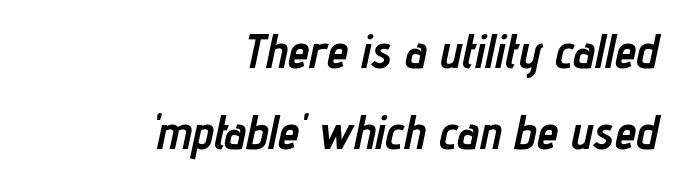
Q: Is the text bold? A: Yes.
Q: Is the text italic (slanted)? A: Yes, it leans right by about 12 degrees.
Q: Is the text underlined? A: No.
Q: How is the paragraph aligned? A: Right-aligned.
Q: Is the spacing between letters normal or unusually wide? A: Normal.
Q: Is the spacing between lines tight, normal or loose? A: Normal.
Q: Width (condensed, normal, or wide)? A: Condensed.
Q: Stroke contrast? A: Low.
Q: x-height? A: Medium.
Q: Monospaced? A: No.
